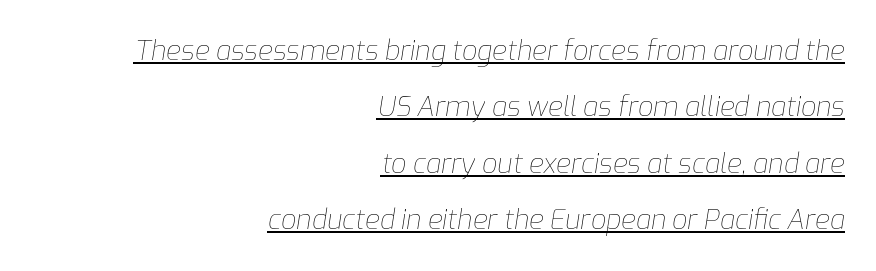
Q: Is the text bold? A: No.
Q: Is the text italic (slanted)? A: Yes, it leans right by about 9 degrees.
Q: Is the text underlined? A: Yes.
Q: How is the paragraph aligned? A: Right-aligned.
Q: Is the spacing between letters normal or unusually wide? A: Normal.
Q: Is the spacing between lines tight, normal or loose? A: Loose.
